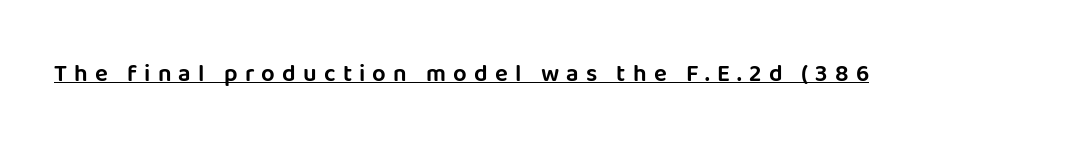
Q: Is the text italic (slanted)? A: No, it is upright.
Q: Is the text underlined? A: Yes.
Q: Is the spacing between letters normal or unusually wide? A: Unusually wide.
